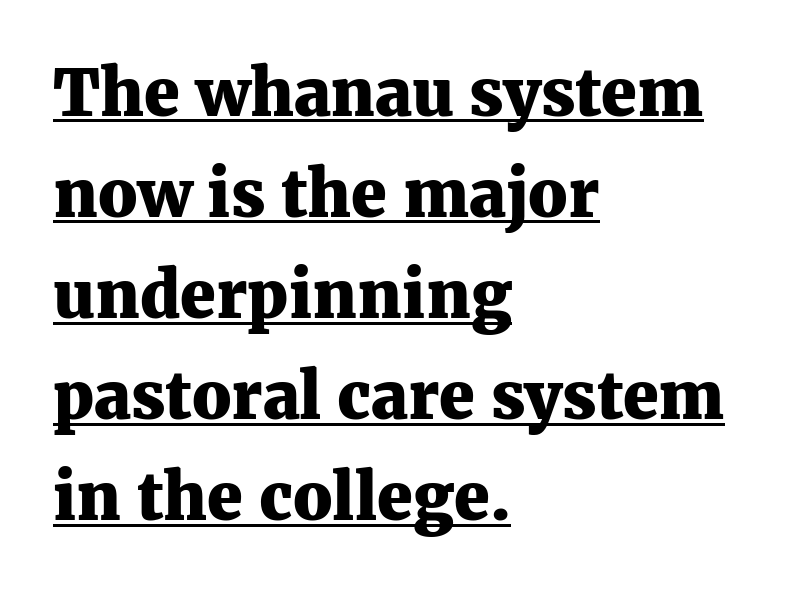
The words here are underlined. Proportional: the letters do not fall into vertical columns. If you drew a ruler down the left edge, every line would touch it. No extra tracking has been applied to these lines. These lines sit exactly where default settings would place them.
